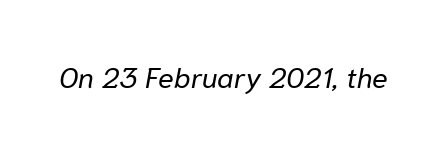
Q: Is the text bold? A: No.
Q: Is the text italic (slanted)? A: Yes, it leans right by about 10 degrees.
Q: Is the text underlined? A: No.
Q: Is the spacing between letters normal or unusually wide? A: Normal.
Q: Width (condensed, normal, or wide)? A: Normal.
Q: Stroke contrast? A: Low.
Q: x-height? A: Medium.
Q: Monospaced? A: No.
